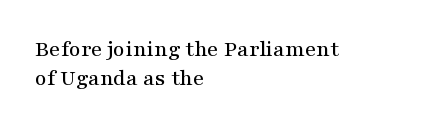
{"italic": "no", "underline": "no", "align": "left", "line_spacing": "normal", "line_spacing_ratio": 1.28, "letter_spacing": "normal", "letter_spacing_em": 0.0, "glyph_px": 23}
